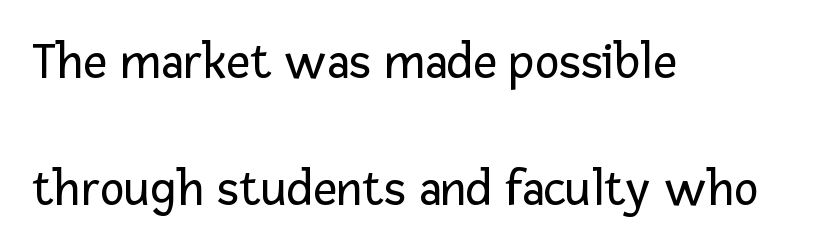
The cut favours lightness, reaching ordinary text weight at its darkest. This is roman type, the default non-slanted kind. A typesetter would call this leading open, well beyond the default. Which margin do the lines hug? The left one — the right edge is uneven. You could call the tracking neutral — neither tight nor loose.
